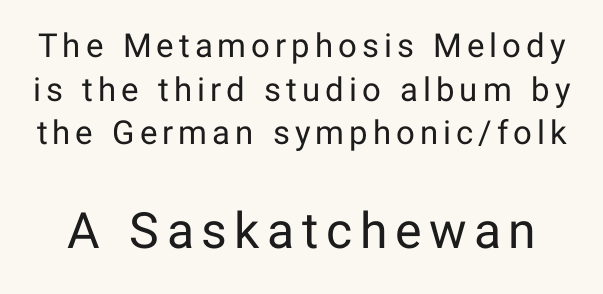
The image shows 50 px regular-weight sans-serif type, upright; set normal line spacing (1.32x), not underlined; the second (bottom) block is 1.52x larger; low stroke contrast and a medium x-height.
